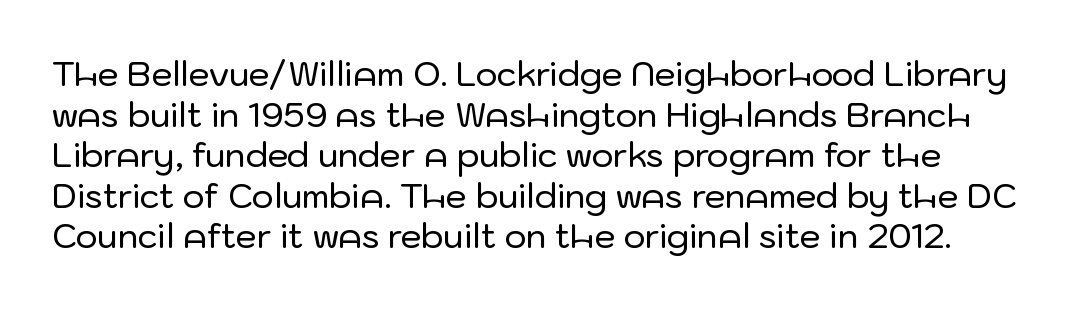
The image shows 33 px sans-serif type, upright; set line spacing 1.23x, normal letter spacing, not underlined; low stroke contrast and a medium x-height.
